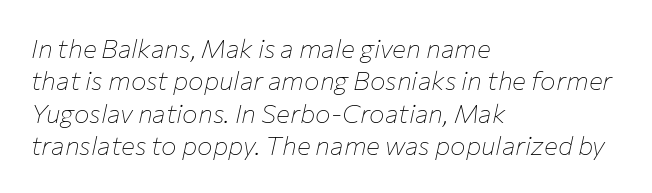
{"italic": "yes", "lean": "right", "slant_degrees": 12, "bold": "no", "underline": "no", "align": "left", "line_spacing": "normal", "line_spacing_ratio": 1.25, "letter_spacing": "normal", "letter_spacing_em": 0.0, "glyph_px": 26}
